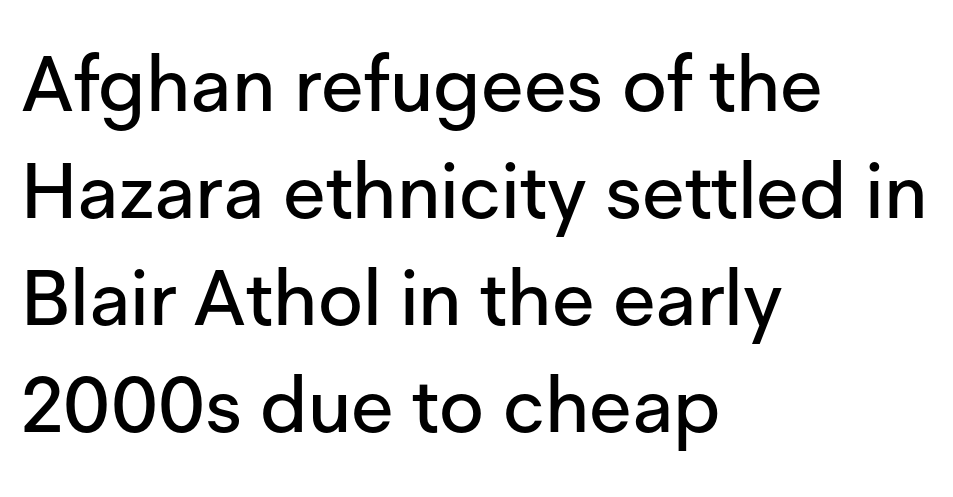
The image shows 77 px sans-serif type, upright; set left-aligned, normal line spacing (1.39x), normal letter spacing, not underlined; low stroke contrast and a medium x-height.
